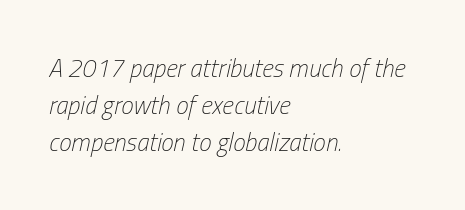
The image shows 25 px text type, italic (leaning right); set left-aligned, normal line spacing (1.49x), normal letter spacing, not underlined.
